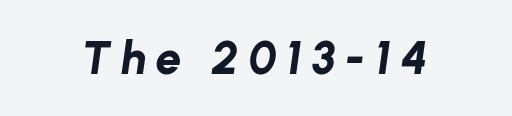
Q: Is the text bold? A: Yes.
Q: Is the text italic (slanted)? A: Yes, it leans right by about 8 degrees.
Q: Is the text underlined? A: No.
Q: Is the spacing between letters normal or unusually wide? A: Unusually wide.
Q: Width (condensed, normal, or wide)? A: Normal.
Q: Stroke contrast? A: Low.
Q: x-height? A: Medium.
Q: Monospaced? A: No.
